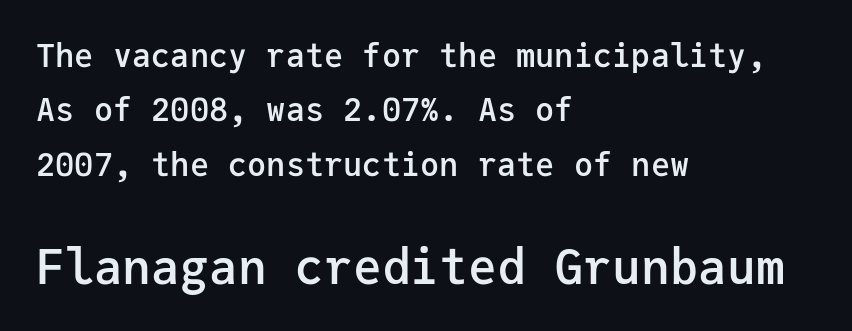
These lines are rendered in a fixed-pitch font. The passage shown begins with its smaller block and ends with its larger one. Left-aligned paragraph, ragged on the right. Nothing sits at the stroke ends, so this counts as sans-serif.
